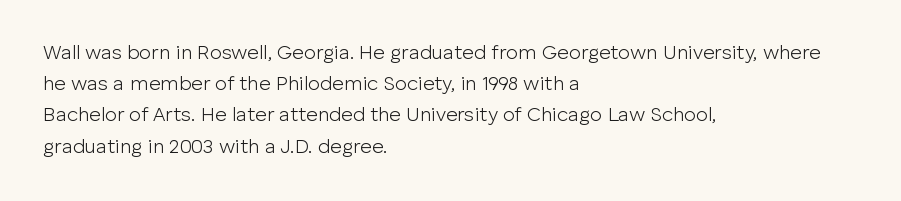
Between one letter and the next there's only the usual sliver of space. Letters rest on an invisible, unmarked baseline. Does the copy run flush right? No — it runs flush left. Nothing heavy about these letters — not bold at all.
